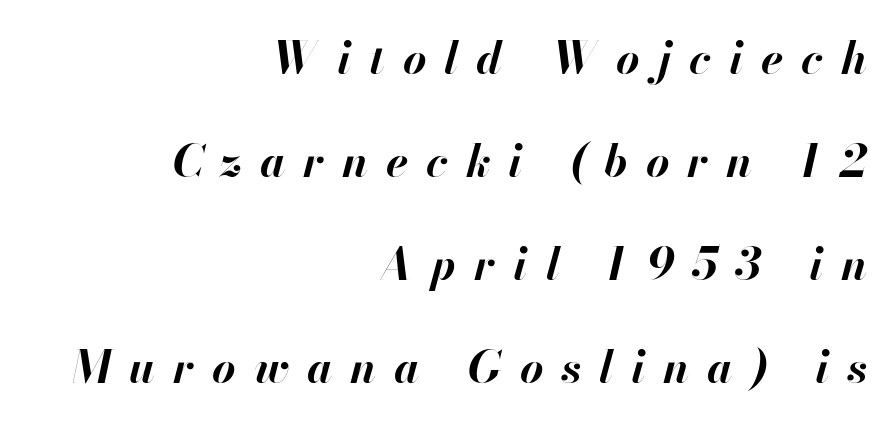
The image shows 45 px bold type, italic (leaning right); set right-aligned, loose line spacing (2.29x), unusually wide letter spacing (+0.4 em), not underlined; high stroke contrast and a small x-height.
